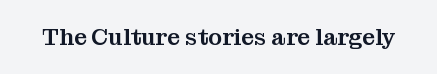
Q: Is the text italic (slanted)? A: No, it is upright.
Q: Is the text underlined? A: No.
Q: Is the spacing between letters normal or unusually wide? A: Normal.
